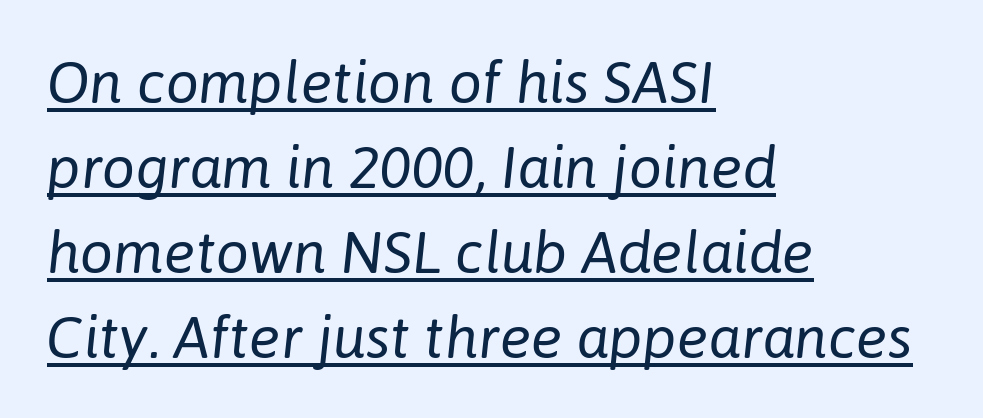
Q: Is the text bold? A: No.
Q: Is the text italic (slanted)? A: Yes, it leans right by about 6 degrees.
Q: Is the text underlined? A: Yes.
Q: How is the paragraph aligned? A: Left-aligned.
Q: Is the spacing between letters normal or unusually wide? A: Normal.
Q: Is the spacing between lines tight, normal or loose? A: Normal.
Q: Width (condensed, normal, or wide)? A: Normal.
Q: Stroke contrast? A: Low.
Q: x-height? A: Medium.
Q: Monospaced? A: No.
